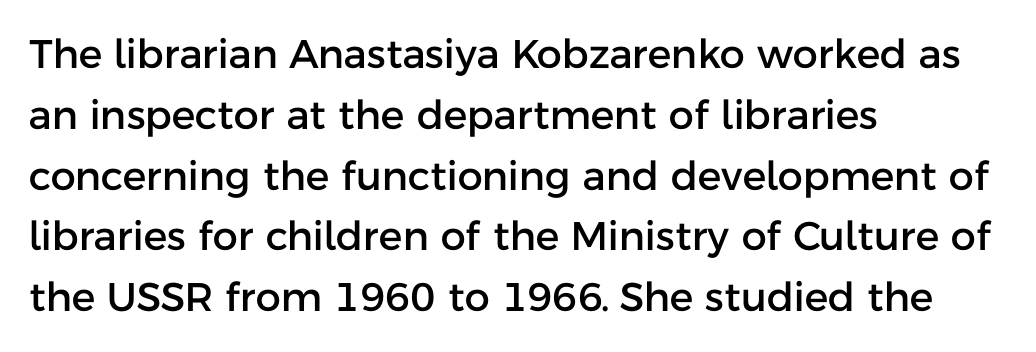
{"serif": "no", "italic": "no", "width": "normal", "stroke_contrast": "low", "x_height": "medium", "monospaced": "no", "underline": "no", "align": "left", "line_spacing": "normal", "line_spacing_ratio": 1.52, "letter_spacing": "normal", "letter_spacing_em": 0.0, "glyph_px": 40}
